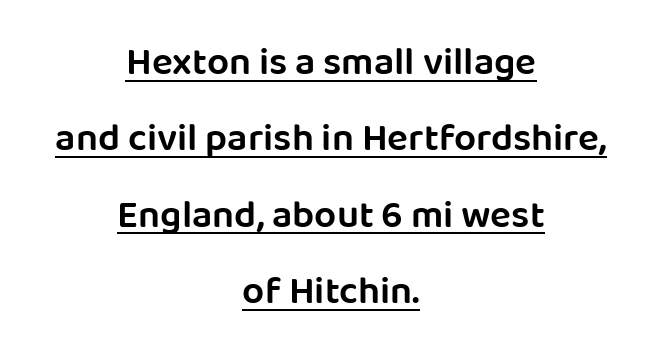
{"serif": "no", "italic": "no", "bold": "semi", "weight": "semibold", "width": "normal", "stroke_contrast": "low", "x_height": "large", "monospaced": "no", "underline": "yes", "align": "center", "line_spacing": "loose", "line_spacing_ratio": 1.96, "letter_spacing": "normal", "letter_spacing_em": 0.0, "glyph_px": 39}
